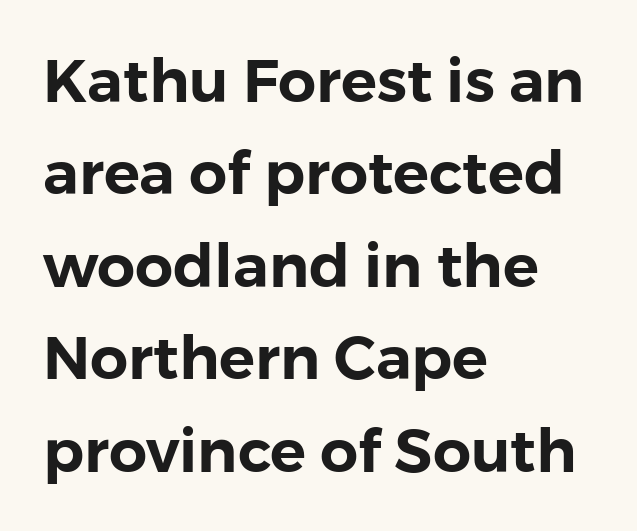
Q: Is the text italic (slanted)? A: No, it is upright.
Q: Is the typeface a serif or a sans-serif typeface? A: Sans-serif.
Q: Is the text underlined? A: No.
Q: How is the paragraph aligned? A: Left-aligned.
Q: Is the spacing between letters normal or unusually wide? A: Normal.
Q: Is the spacing between lines tight, normal or loose? A: Normal.
Q: Width (condensed, normal, or wide)? A: Normal.
Q: x-height? A: Medium.
Q: Monospaced? A: No.
